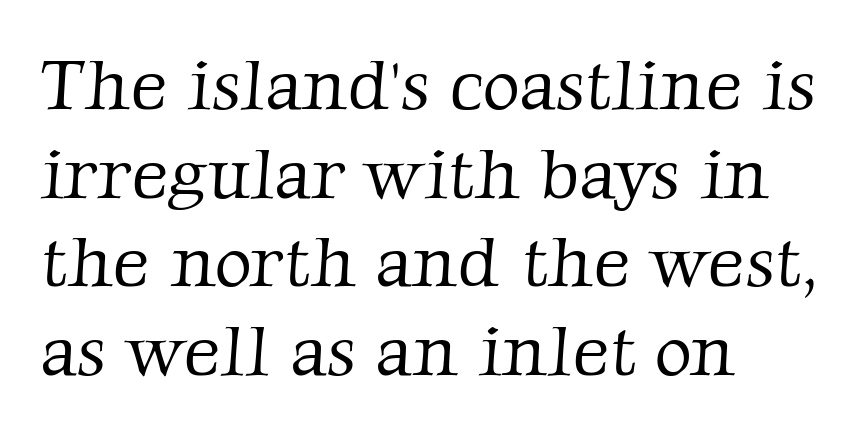
The image shows 72 px light serif type; set left-aligned, line spacing 1.23x, normal letter spacing, not underlined; low stroke contrast and a medium x-height.
